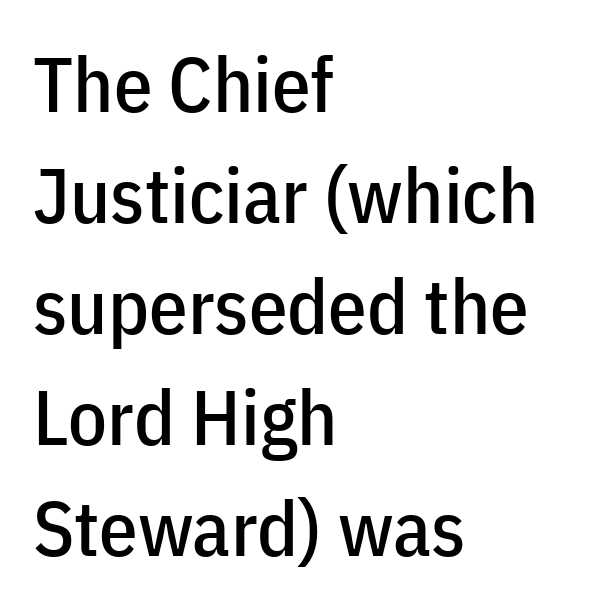
The image shows 77 px condensed sans-serif type, upright; set left-aligned, normal line spacing (1.44x), normal letter spacing, not underlined; low stroke contrast and a medium x-height.
